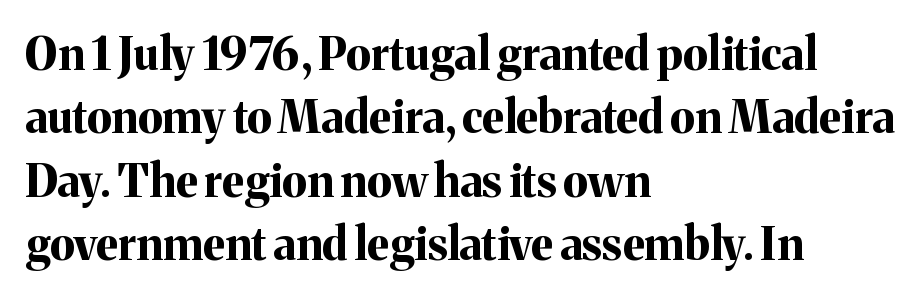
The image shows 45 px bold serif type, upright; set left-aligned, normal line spacing (1.41x), normal letter spacing, not underlined; medium stroke contrast and a medium x-height.
